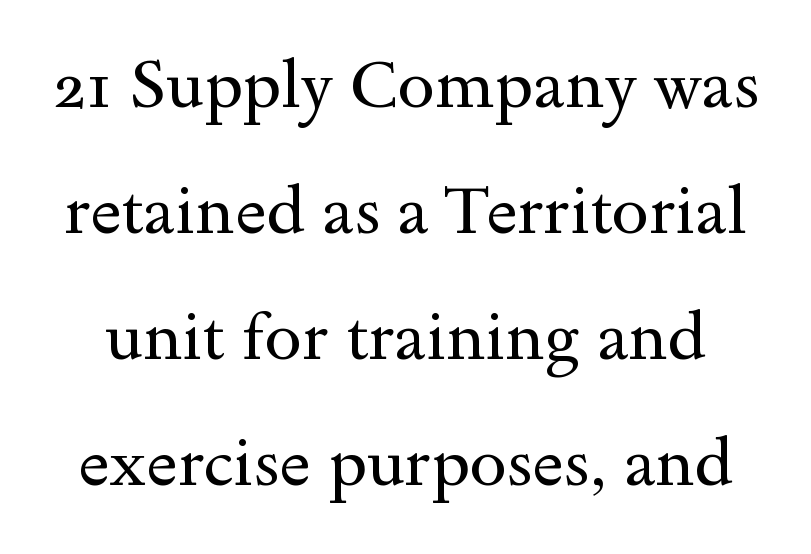
{"serif": "yes", "italic": "no", "bold": "no", "weight": "regular", "width": "wide", "x_height": "small", "monospaced": "no", "underline": "no", "line_spacing_ratio": 1.88, "letter_spacing": "normal", "letter_spacing_em": 0.0, "glyph_px": 67}
